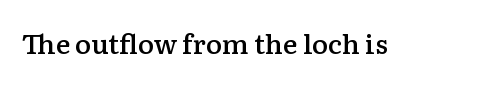
Honestly, the letter spacing is just normal — you wouldn't notice it. Only glyphs here, with clear space below each row. The typography opts for an upright posture over an oblique one. Set as a demibold, roughly 600 on the weight scale.
